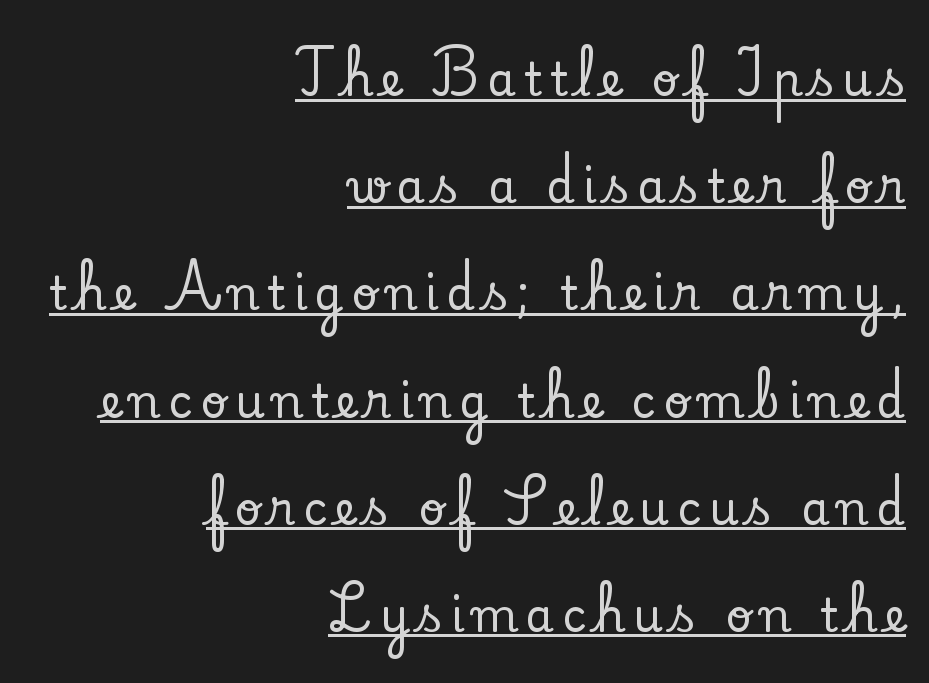
{"serif": "yes", "italic": "no", "width": "normal", "stroke_contrast": "low", "x_height": "small", "monospaced": "no", "underline": "yes", "align": "right", "line_spacing": "loose", "line_spacing_ratio": 2.33, "glyph_px": 46}
